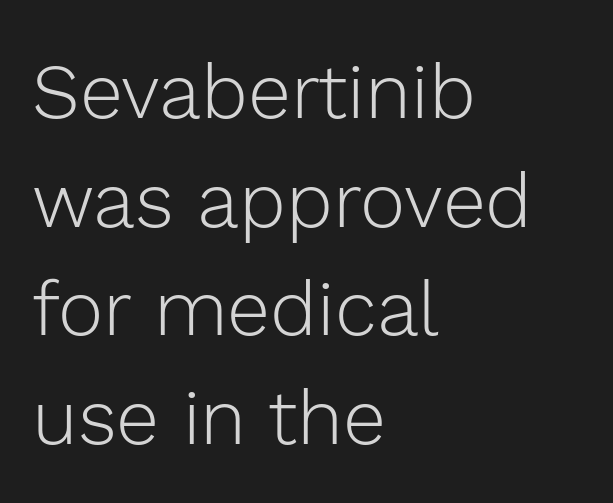
You could call the tracking neutral — neither tight nor loose. Baseline-to-baseline distance is the conventional proportion of letter height. Upright lettering throughout. To sum up the face: it is a sans, with no serifs. Here the designer chose a conventional face with non-uniform glyph widths. The typesetter chose a ragged-right arrangement here.
